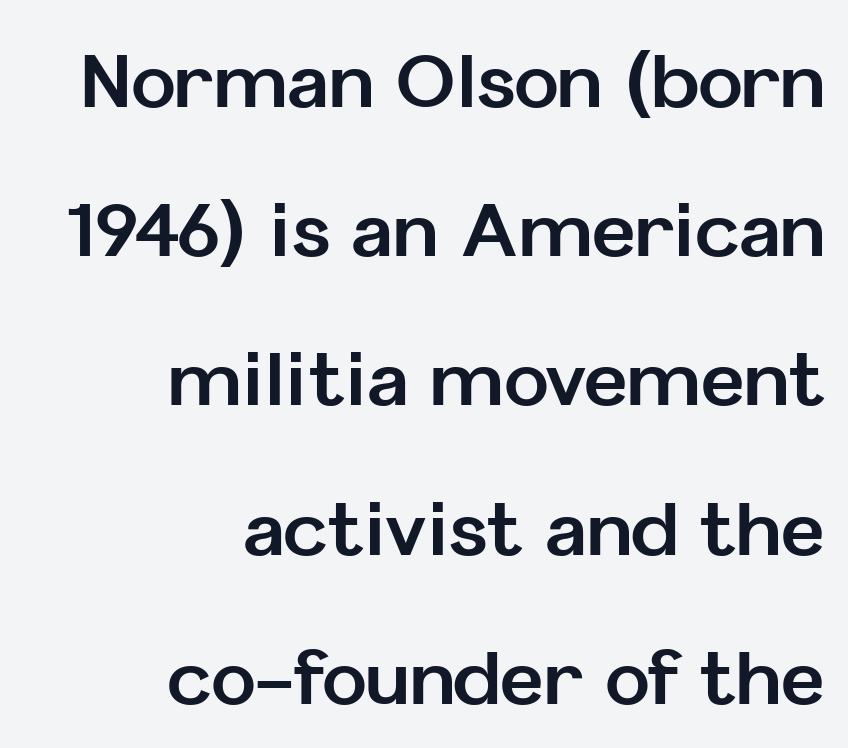
If you measured baseline to baseline, you'd find a long distance. Letterform terminals end flat and unadorned throughout the passage. Standard letterfit; no display-style spreading of the glyphs. This rendering uses right alignment, leaving the left contour irregular. The rendering uses natural spacing where letterforms have individual widths.
